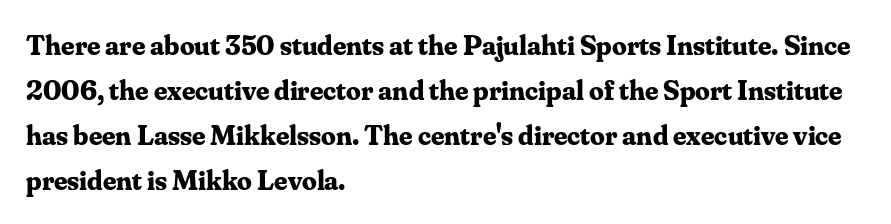
Q: Is the text bold? A: Yes.
Q: Is the text italic (slanted)? A: No, it is upright.
Q: Is the typeface a serif or a sans-serif typeface? A: Serif.
Q: Is the text underlined? A: No.
Q: How is the paragraph aligned? A: Left-aligned.
Q: Is the spacing between letters normal or unusually wide? A: Normal.
Q: Is the spacing between lines tight, normal or loose? A: Normal.
Q: Width (condensed, normal, or wide)? A: Normal.
Q: Stroke contrast? A: Medium.
Q: x-height? A: Small.
Q: Monospaced? A: No.
